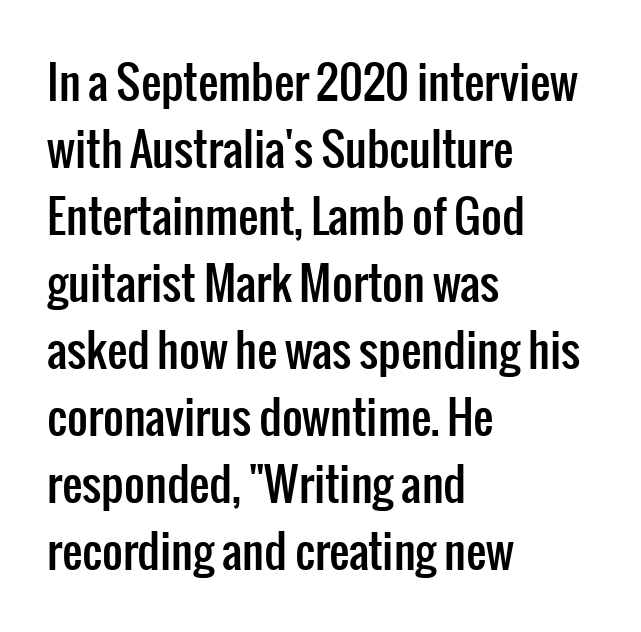
The image shows 45 px condensed sans-serif type, upright; set left-aligned, normal line spacing (1.49x), normal letter spacing, not underlined; low stroke contrast and a medium x-height.
